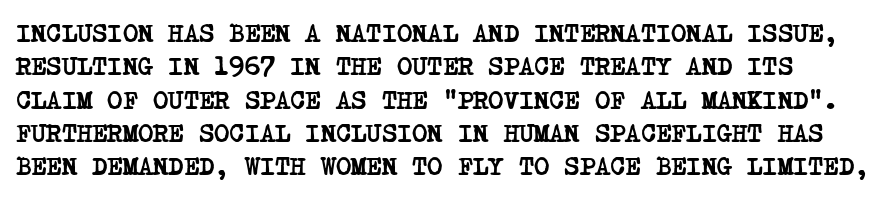
{"bold": "yes", "underline": "no", "line_spacing": "normal", "line_spacing_ratio": 1.28, "letter_spacing": "normal", "letter_spacing_em": 0.0, "glyph_px": 26}
